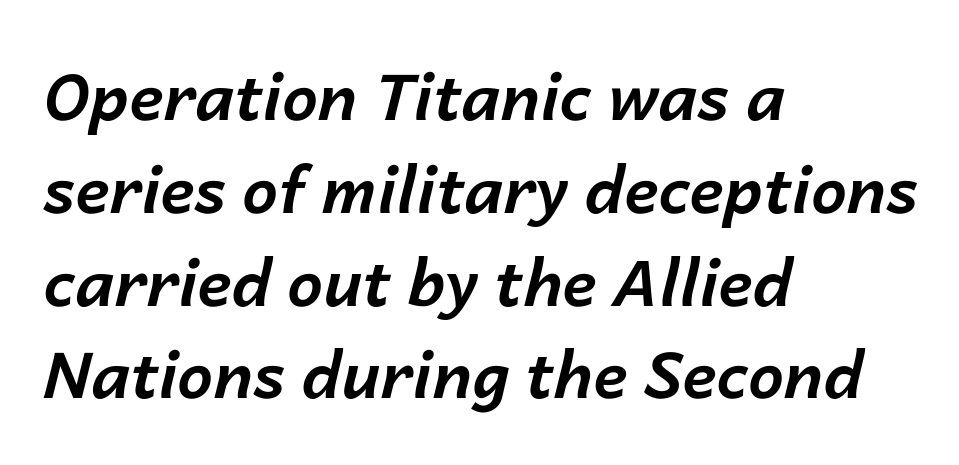
Q: Is the text bold? A: Yes.
Q: Is the text italic (slanted)? A: Yes, it leans right by about 14 degrees.
Q: Is the text underlined? A: No.
Q: How is the paragraph aligned? A: Left-aligned.
Q: Is the spacing between letters normal or unusually wide? A: Normal.
Q: Is the spacing between lines tight, normal or loose? A: Normal.
Q: Width (condensed, normal, or wide)? A: Normal.
Q: Stroke contrast? A: Low.
Q: x-height? A: Medium.
Q: Monospaced? A: No.
